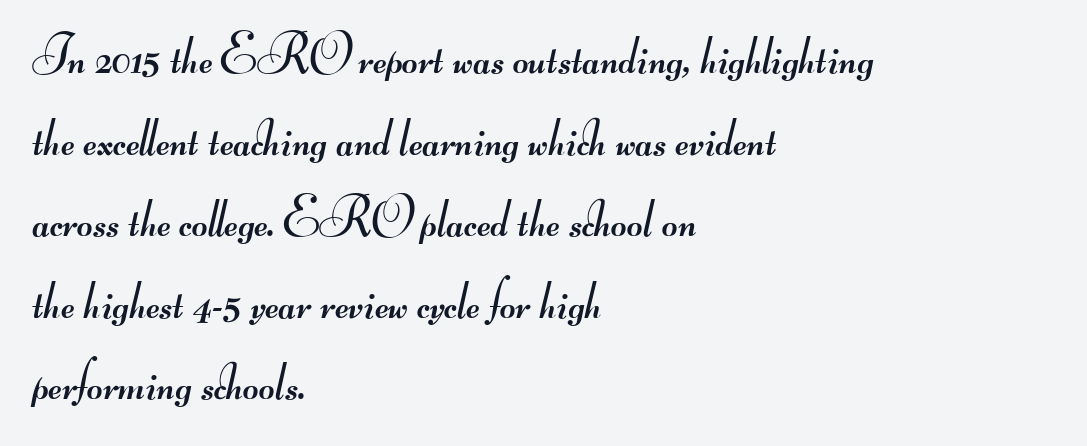
Q: Is the text bold? A: No.
Q: Is the typeface a serif or a sans-serif typeface? A: Sans-serif.
Q: Is the text underlined? A: No.
Q: How is the paragraph aligned? A: Left-aligned.
Q: Is the spacing between letters normal or unusually wide? A: Normal.
Q: Is the spacing between lines tight, normal or loose? A: Normal.
Q: Width (condensed, normal, or wide)? A: Wide.
Q: Stroke contrast? A: Medium.
Q: Monospaced? A: No.
